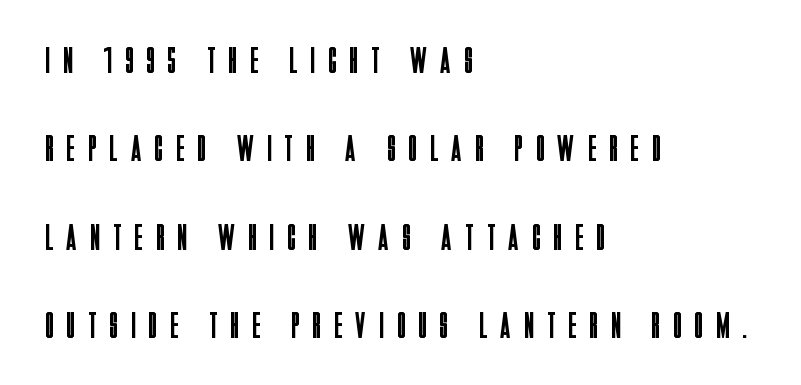
Q: Is the text bold? A: No.
Q: Is the text italic (slanted)? A: No, it is upright.
Q: Is the typeface a serif or a sans-serif typeface? A: Sans-serif.
Q: Is the text underlined? A: No.
Q: How is the paragraph aligned? A: Left-aligned.
Q: Is the spacing between letters normal or unusually wide? A: Unusually wide.
Q: Is the spacing between lines tight, normal or loose? A: Loose.
Q: Width (condensed, normal, or wide)? A: Condensed.
Q: Stroke contrast? A: Low.
Q: x-height? A: Large.
Q: Monospaced? A: No.
